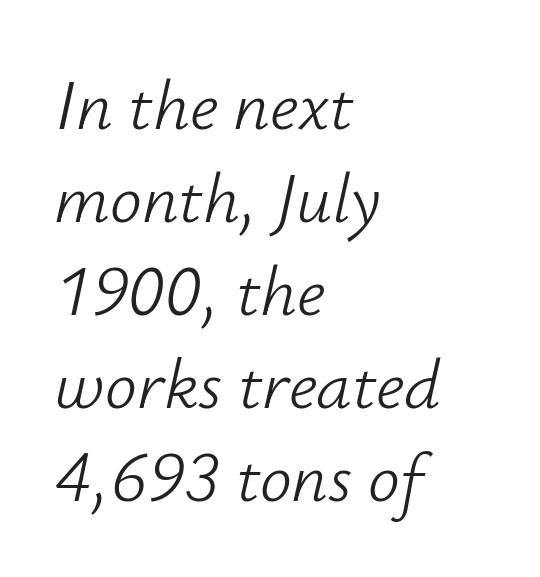
Is there much room between lines? A standard amount, neither cramped nor airy. A typesetter would call this proportional, since set widths differ per character. This is not heavy type; no bold has been used. The passage shown leans; its letterforms are oblique. Inter-character spacing is left at the font's built-in metrics.
